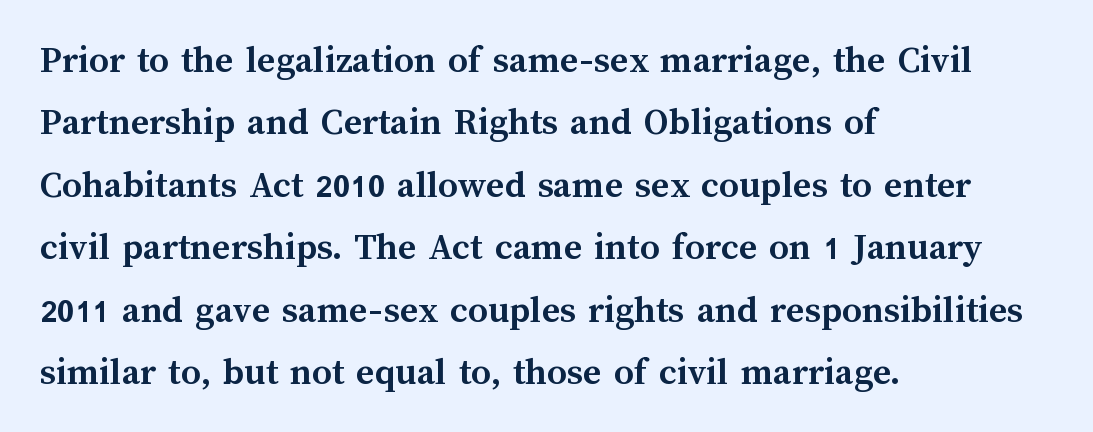
Q: Is the text bold? A: Yes.
Q: Is the text italic (slanted)? A: No, it is upright.
Q: Is the text underlined? A: No.
Q: How is the paragraph aligned? A: Left-aligned.
Q: Is the spacing between letters normal or unusually wide? A: Normal.
Q: Is the spacing between lines tight, normal or loose? A: Normal.
Q: Width (condensed, normal, or wide)? A: Normal.
Q: Stroke contrast? A: Medium.
Q: x-height? A: Medium.
Q: Monospaced? A: No.
